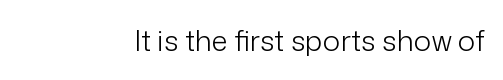
{"serif": "no", "italic": "no", "bold": "no", "weight": "light", "width": "normal", "stroke_contrast": "low", "x_height": "medium", "monospaced": "no", "underline": "no", "letter_spacing": "normal", "letter_spacing_em": 0.0, "glyph_px": 29}
